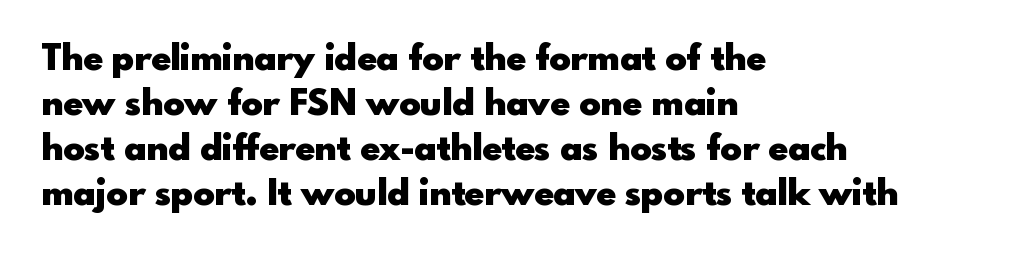
{"serif": "no", "italic": "no", "bold": "yes", "weight": "heavy", "width": "normal", "x_height": "small", "monospaced": "no", "underline": "no", "align": "left", "line_spacing": "normal", "line_spacing_ratio": 1.25, "letter_spacing": "normal", "letter_spacing_em": 0.0, "glyph_px": 36}
